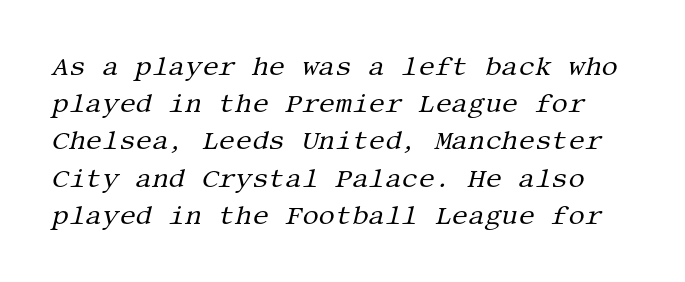
The image shows 26 px text type, italic (leaning right); set normal line spacing (1.43x), normal letter spacing, not underlined.
